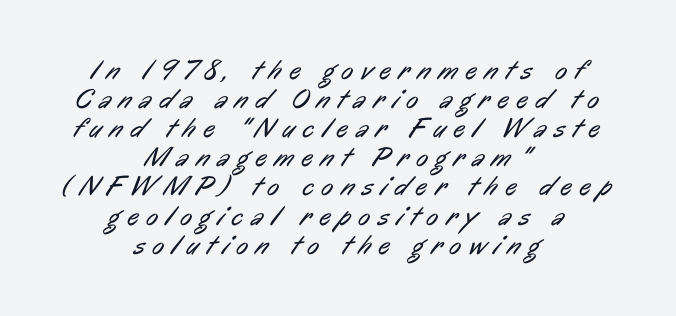
Q: Is the text bold? A: No.
Q: Is the typeface a serif or a sans-serif typeface? A: Sans-serif.
Q: Is the text underlined? A: No.
Q: How is the paragraph aligned? A: Centered.
Q: Is the spacing between letters normal or unusually wide? A: Unusually wide.
Q: Is the spacing between lines tight, normal or loose? A: Tight.
Q: Width (condensed, normal, or wide)? A: Condensed.
Q: Stroke contrast? A: Low.
Q: x-height? A: Medium.
Q: Monospaced? A: No.
